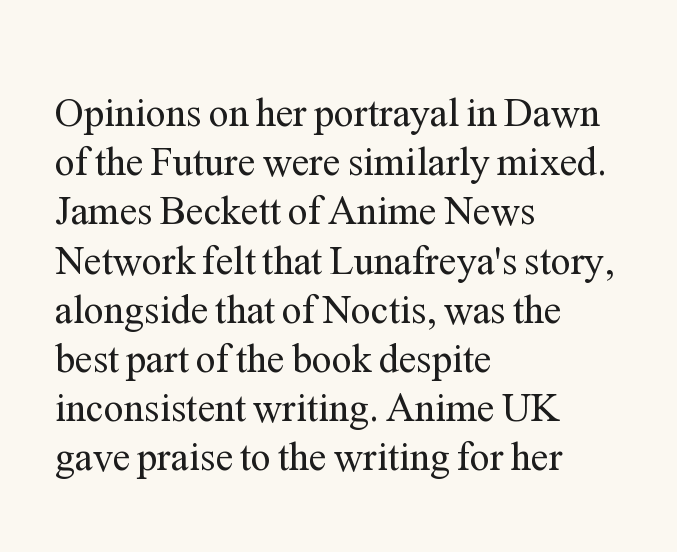
The image shows 40 px regular-weight serif type, upright; set left-aligned, line spacing 1.23x, normal letter spacing, not underlined; medium stroke contrast and a medium x-height.
